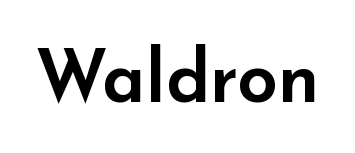
The image shows 72 px wide sans-serif type, upright; set normal letter spacing, not underlined; low stroke contrast and a small x-height.
